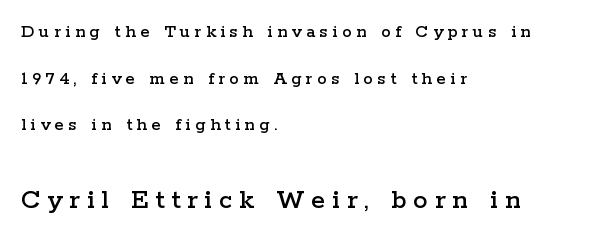
{"serif": "yes", "italic": "no", "width": "wide", "stroke_contrast": "low", "x_height": "medium", "monospaced": "no", "underline": "no", "align": "left", "line_spacing": "loose", "line_spacing_ratio": 2.46, "letter_spacing": "wide", "letter_spacing_em": 0.24, "larger_block": "second", "size_ratio": 1.53, "glyph_px": 29}
